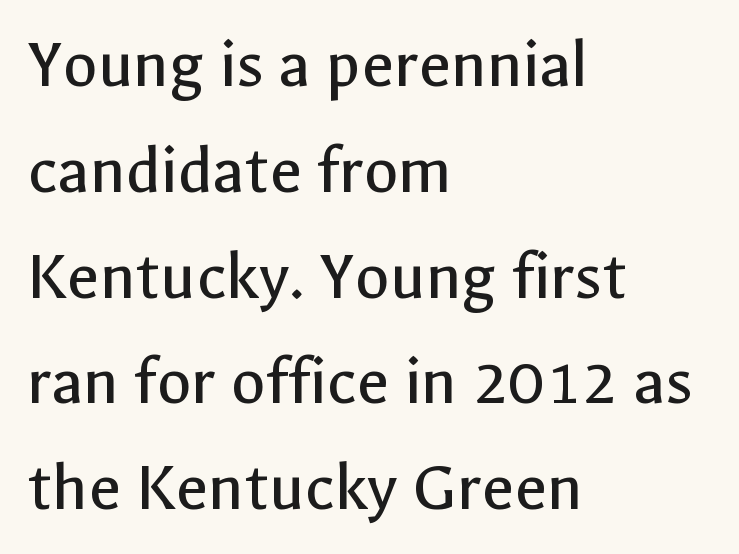
{"serif": "no", "italic": "no", "bold": "no", "weight": "regular", "width": "normal", "x_height": "medium", "monospaced": "no", "underline": "no", "align": "left", "line_spacing": "normal", "line_spacing_ratio": 1.49, "letter_spacing": "normal", "letter_spacing_em": 0.0, "glyph_px": 71}
